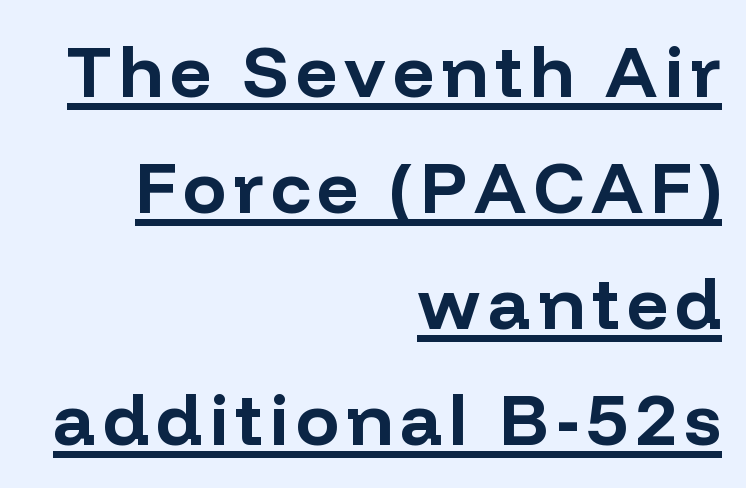
{"serif": "no", "italic": "no", "bold": "yes", "weight": "bold", "width": "normal", "stroke_contrast": "low", "x_height": "medium", "monospaced": "no", "underline": "yes", "align": "right", "line_spacing": "normal", "line_spacing_ratio": 1.61, "glyph_px": 72}
